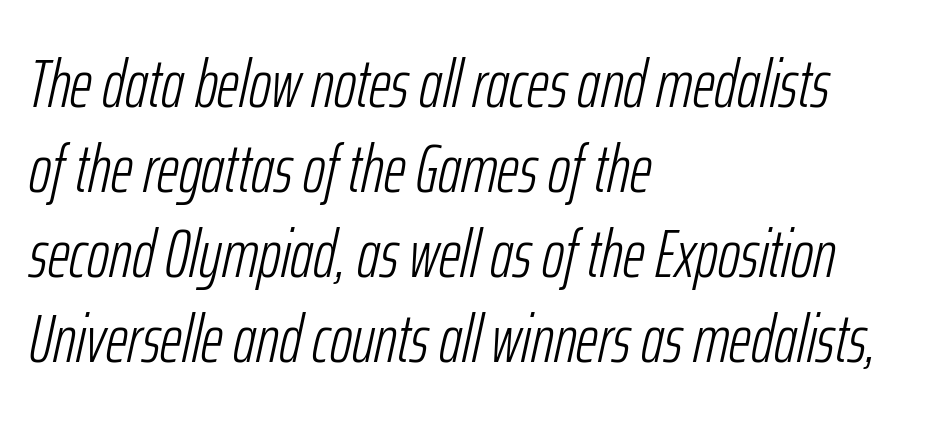
{"italic": "yes", "lean": "right", "slant_degrees": 12, "bold": "no", "weight": "light", "width": "condensed", "stroke_contrast": "low", "x_height": "medium", "monospaced": "no", "underline": "no", "align": "left", "line_spacing": "normal", "line_spacing_ratio": 1.25, "letter_spacing": "normal", "letter_spacing_em": 0.0, "glyph_px": 68}
